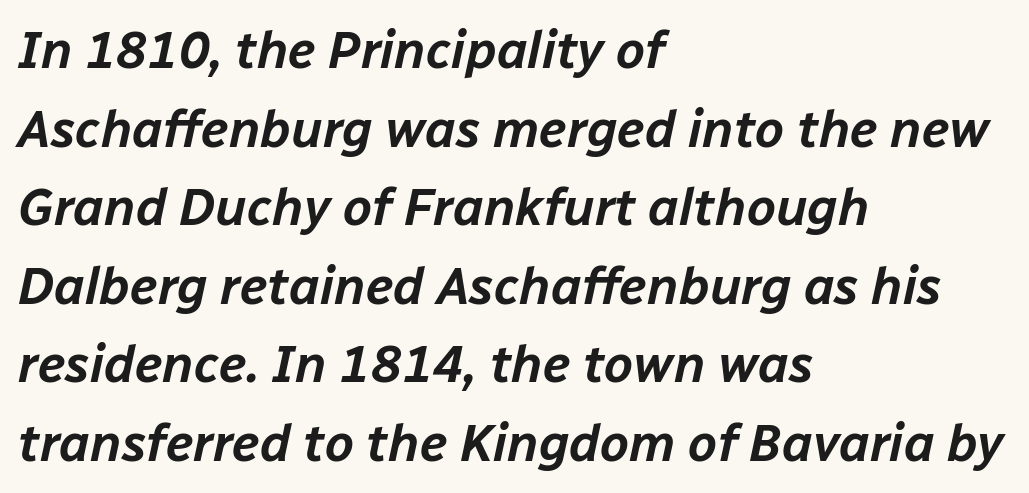
Q: Is the text italic (slanted)? A: Yes, it leans right by about 12 degrees.
Q: Is the text underlined? A: No.
Q: How is the paragraph aligned? A: Left-aligned.
Q: Is the spacing between letters normal or unusually wide? A: Normal.
Q: Is the spacing between lines tight, normal or loose? A: Normal.
Q: Width (condensed, normal, or wide)? A: Normal.
Q: Stroke contrast? A: Low.
Q: x-height? A: Medium.
Q: Monospaced? A: No.
